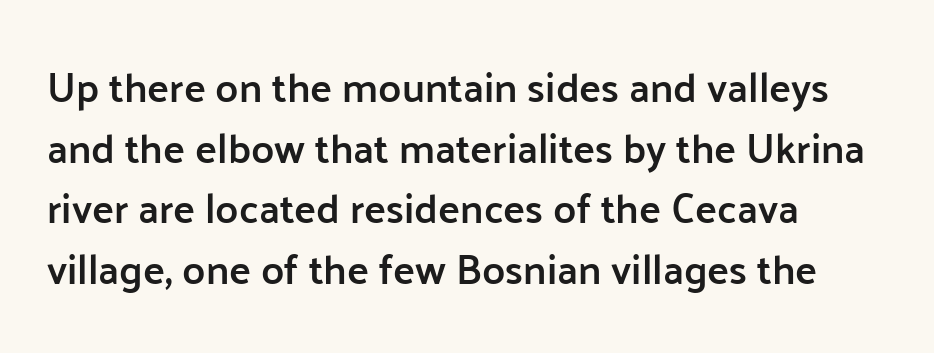
The image shows 41 px semibold sans-serif type, upright; set left-aligned, normal line spacing (1.48x), normal letter spacing, not underlined; low stroke contrast and a medium x-height.
